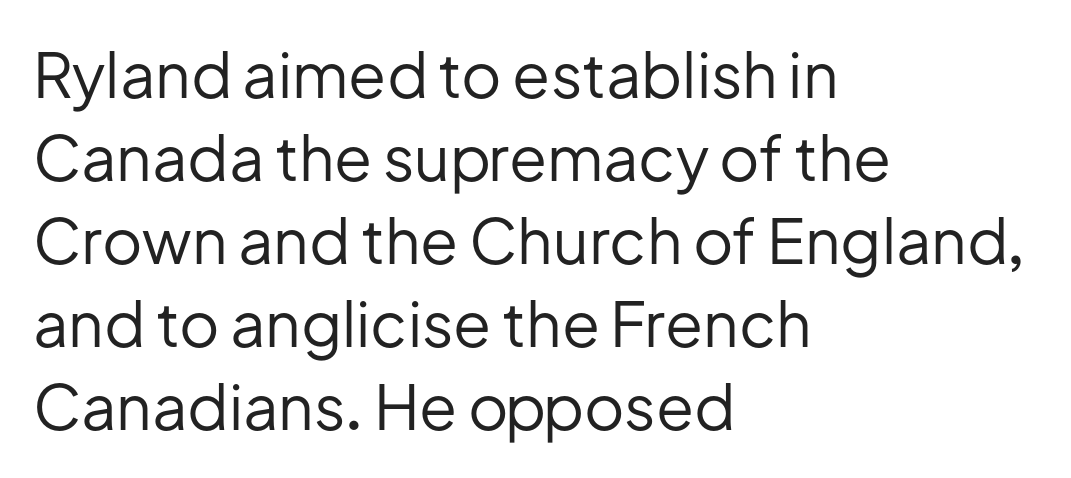
The image shows 62 px regular-weight sans-serif type, upright; set left-aligned, normal line spacing (1.34x), normal letter spacing, not underlined; low stroke contrast and a medium x-height.
